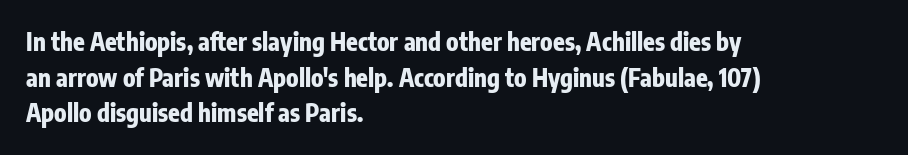
The image shows 24 px bold type, upright; set left-aligned, normal line spacing (1.48x), normal letter spacing, not underlined.
